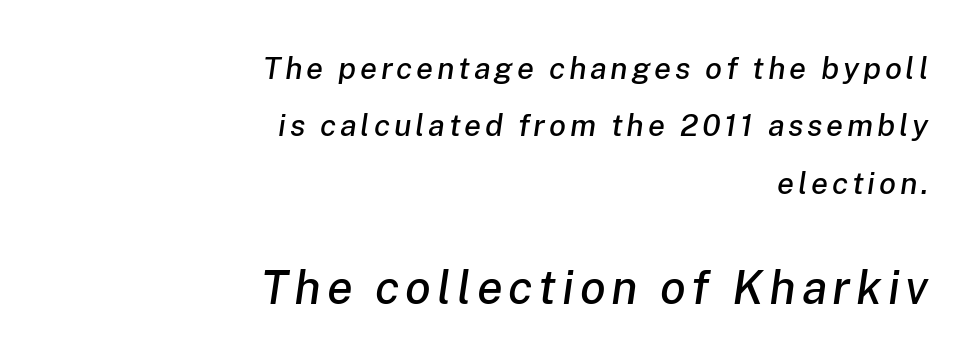
Q: Is the text italic (slanted)? A: Yes, it leans right by about 8 degrees.
Q: Is the text underlined? A: No.
Q: How is the paragraph aligned? A: Right-aligned.
Q: Which block of text is set in a larger size, the first (top) or the second (bottom)? A: The second (bottom) one.
Q: Width (condensed, normal, or wide)? A: Normal.
Q: Stroke contrast? A: Low.
Q: x-height? A: Medium.
Q: Monospaced? A: No.
